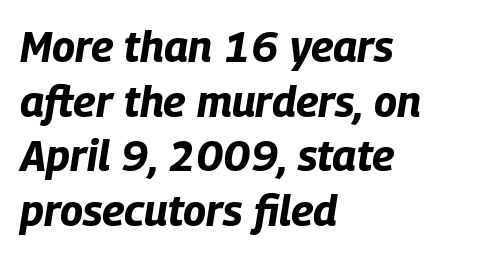
Q: Is the text bold? A: Yes.
Q: Is the text italic (slanted)? A: Yes, it leans right by about 9 degrees.
Q: Is the text underlined? A: No.
Q: How is the paragraph aligned? A: Left-aligned.
Q: Is the spacing between letters normal or unusually wide? A: Normal.
Q: Is the spacing between lines tight, normal or loose? A: Normal.
Q: Width (condensed, normal, or wide)? A: Condensed.
Q: Stroke contrast? A: Low.
Q: x-height? A: Large.
Q: Monospaced? A: No.
